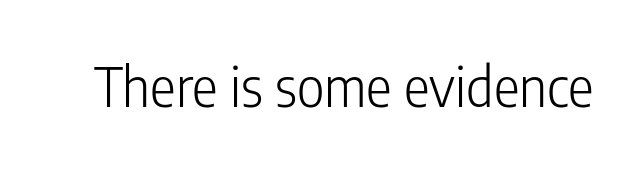
The image shows 54 px light, condensed sans-serif type, upright; set normal letter spacing, not underlined; low stroke contrast and a medium x-height.
